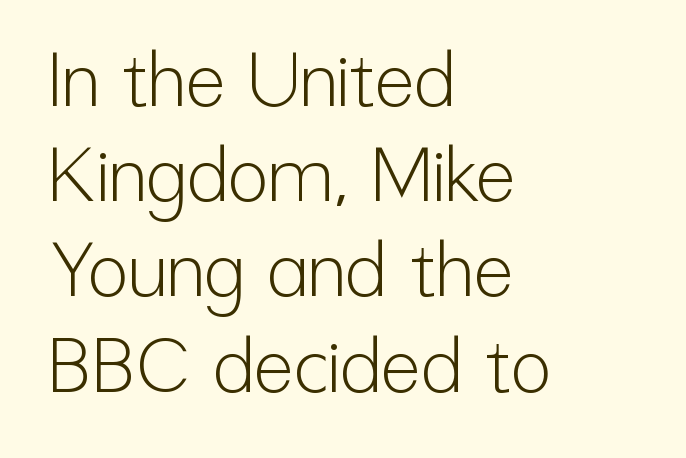
The image shows 75 px light, condensed sans-serif type, upright; set left-aligned, normal line spacing (1.27x), normal letter spacing, not underlined; low stroke contrast and a medium x-height.
